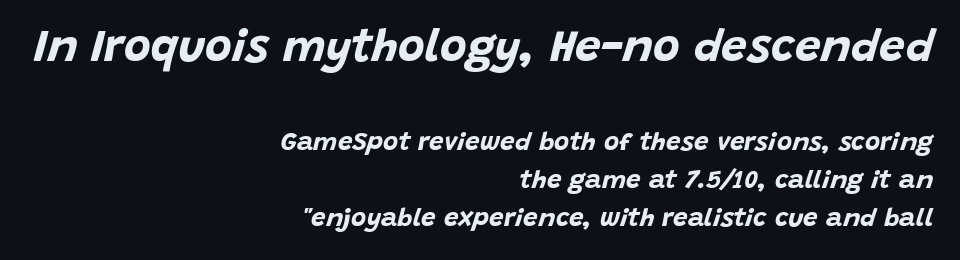
Q: Is the text bold? A: Yes.
Q: Is the text italic (slanted)? A: Yes, it leans right by about 15 degrees.
Q: Is the text underlined? A: No.
Q: How is the paragraph aligned? A: Right-aligned.
Q: Is the spacing between letters normal or unusually wide? A: Normal.
Q: Is the spacing between lines tight, normal or loose? A: Normal.
Q: Which block of text is set in a larger size, the first (top) or the second (bottom)? A: The first (top) one.
Q: Width (condensed, normal, or wide)? A: Normal.
Q: Stroke contrast? A: Low.
Q: x-height? A: Large.
Q: Monospaced? A: No.
